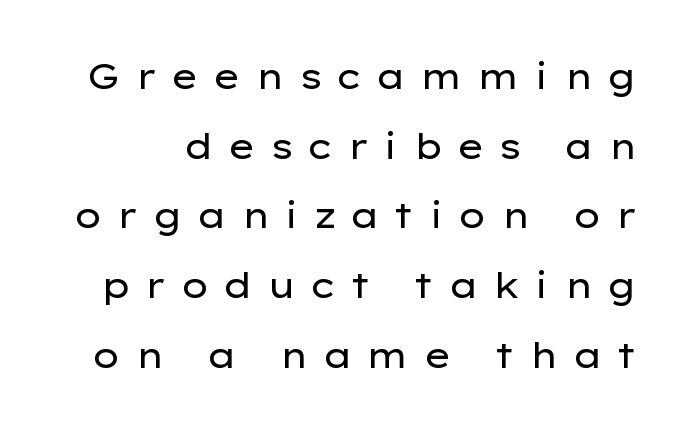
Q: Is the text bold? A: No.
Q: Is the text italic (slanted)? A: No, it is upright.
Q: Is the typeface a serif or a sans-serif typeface? A: Sans-serif.
Q: Is the text underlined? A: No.
Q: Is the spacing between letters normal or unusually wide? A: Unusually wide.
Q: Is the spacing between lines tight, normal or loose? A: Loose.
Q: Width (condensed, normal, or wide)? A: Wide.
Q: Stroke contrast? A: Low.
Q: x-height? A: Medium.
Q: Monospaced? A: No.
